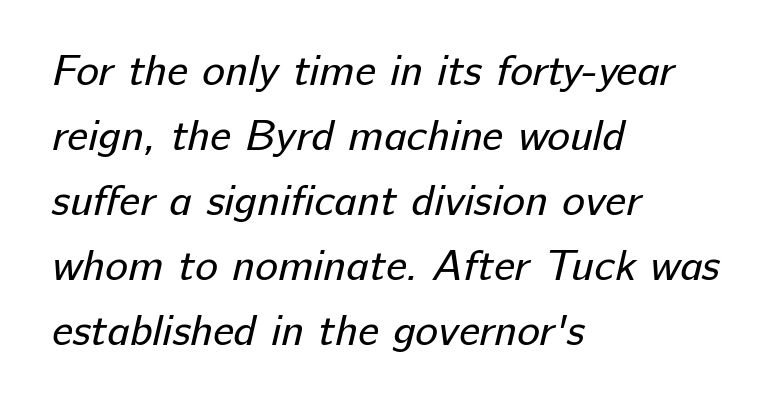
Q: Is the text bold? A: No.
Q: Is the typeface a serif or a sans-serif typeface? A: Sans-serif.
Q: Is the text underlined? A: No.
Q: How is the paragraph aligned? A: Left-aligned.
Q: Is the spacing between letters normal or unusually wide? A: Normal.
Q: Is the spacing between lines tight, normal or loose? A: Normal.
Q: Width (condensed, normal, or wide)? A: Normal.
Q: Stroke contrast? A: Low.
Q: x-height? A: Medium.
Q: Monospaced? A: No.
